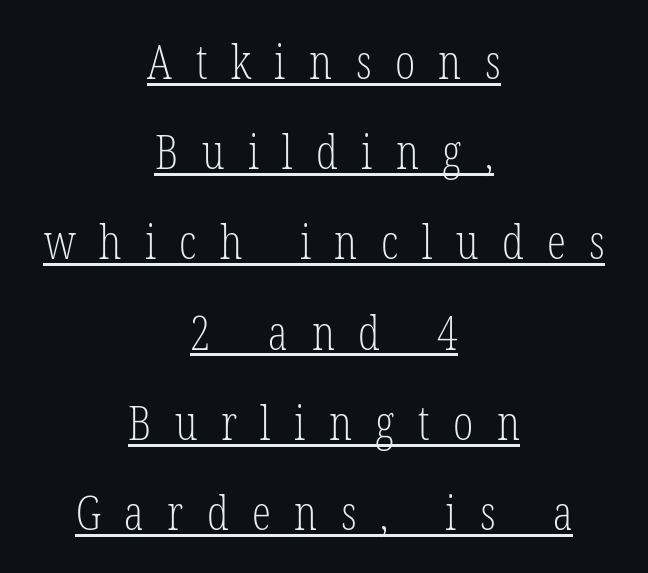
Q: Is the text bold? A: No.
Q: Is the text italic (slanted)? A: No, it is upright.
Q: Is the typeface a serif or a sans-serif typeface? A: Serif.
Q: Is the text underlined? A: Yes.
Q: How is the paragraph aligned? A: Centered.
Q: Is the spacing between letters normal or unusually wide? A: Unusually wide.
Q: Width (condensed, normal, or wide)? A: Condensed.
Q: Stroke contrast? A: Low.
Q: x-height? A: Medium.
Q: Monospaced? A: No.
